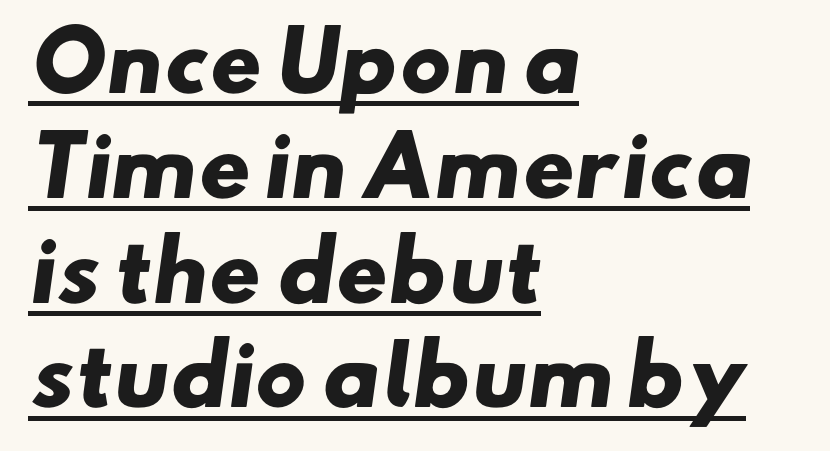
The leading is moderate, giving the passage an even texture. Emphasis by weight is at full strength: bold. Look at the bottom of the vertical strokes: they stop flat, with no serifs. The letterforms sit shoulder to shoulder at normal distance. Somebody hit Ctrl+U on this one — the words are underlined.
